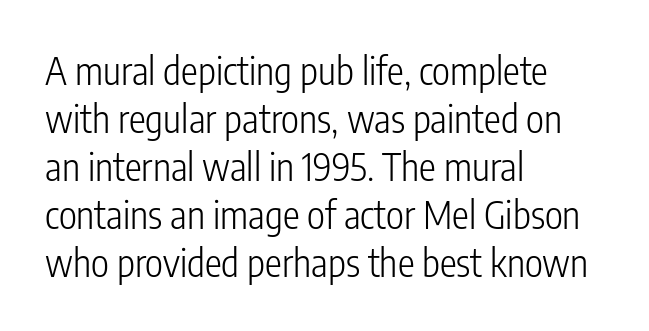
Serifs: no, the terminals of the letterforms are clean. Leading: standard. This rendering features lettering with no underline. Heaviness? Minimal to ordinary, like unemphasized prose. Nobody touched the tracking dial on this one.
